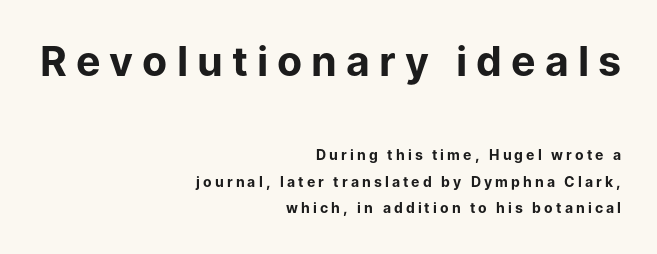
The image shows 41 px bold sans-serif type, upright; set right-aligned, line spacing 1.89x, unusually wide letter spacing (+0.22 em), not underlined; the first (top) block is 2.93x larger; low stroke contrast and a medium x-height.
